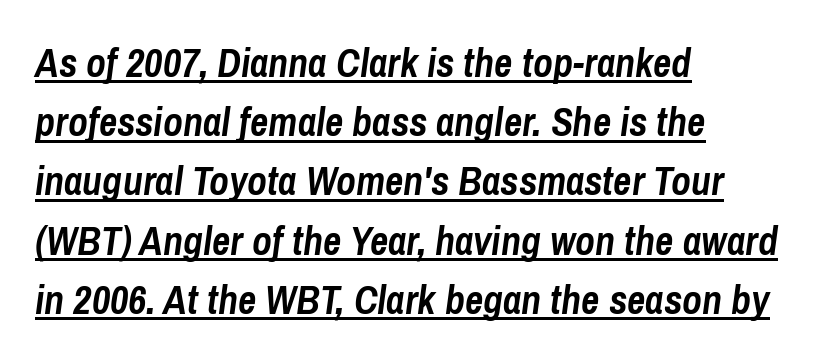
This sample has the flowing, uneven cadence of proportional lettering. Each line starts at the same left margin while the right side varies. Normally led — the rows are evenly, conventionally spaced. Every word sits above its own underline. Weight: bold.
